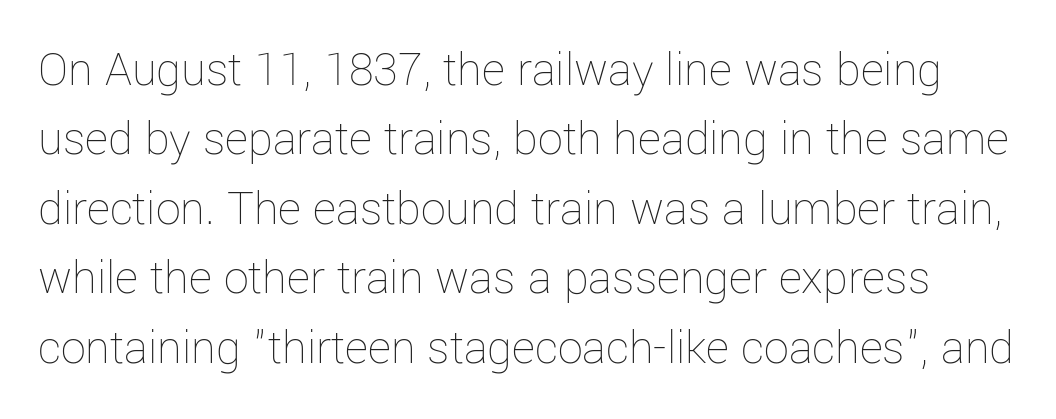
Q: Is the text bold? A: No.
Q: Is the text italic (slanted)? A: No, it is upright.
Q: Is the text underlined? A: No.
Q: Is the spacing between letters normal or unusually wide? A: Normal.
Q: Is the spacing between lines tight, normal or loose? A: Normal.
Q: Width (condensed, normal, or wide)? A: Normal.
Q: Stroke contrast? A: Low.
Q: x-height? A: Medium.
Q: Monospaced? A: No.
